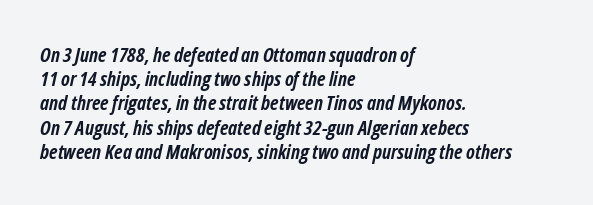
{"italic": "yes", "lean": "right", "slant_degrees": 12, "bold": "yes", "underline": "no", "align": "left", "line_spacing_ratio": 1.21, "letter_spacing": "normal", "letter_spacing_em": 0.0, "glyph_px": 20}
